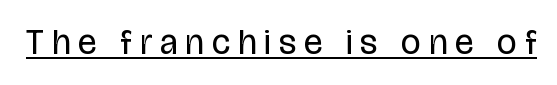
Is the type heavy? It reads as light-to-regular instead. In terms of letterspacing, this is a distinctly airy, spread setting. This is roman type, the default non-slanted kind. This rendering features underlined lettering.
